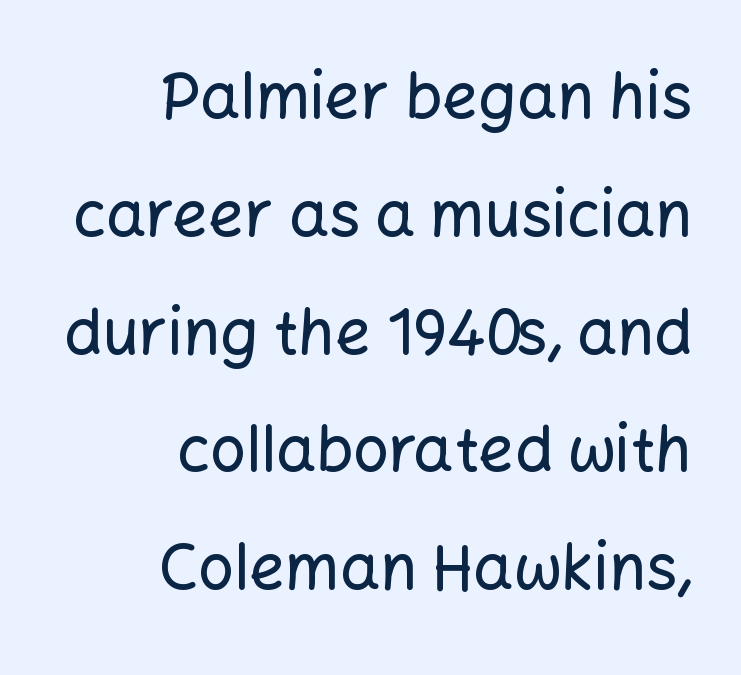
Characters follow at the spacing the type designer built in. Each row of text sits above clean, open space. The type family on display is of the sans-serif kind. The typography opts for an upright posture over an oblique one.
